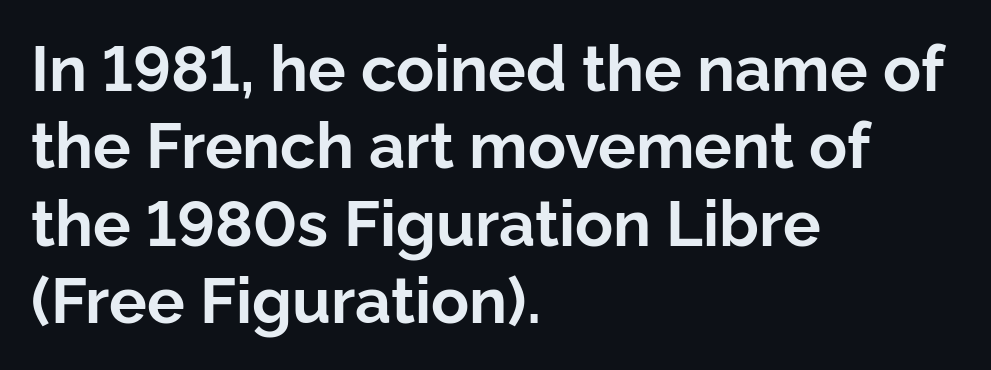
{"serif": "no", "italic": "no", "bold": "yes", "weight": "bold", "width": "normal", "stroke_contrast": "low", "x_height": "medium", "monospaced": "no", "underline": "no", "align": "left", "line_spacing_ratio": 1.23, "letter_spacing": "normal", "letter_spacing_em": 0.0, "glyph_px": 63}
